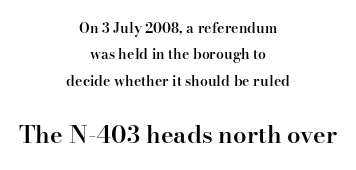
{"italic": "no", "bold": "semi", "underline": "no", "align": "center", "line_spacing_ratio": 1.89, "letter_spacing": "normal", "letter_spacing_em": 0.0, "larger_block": "second", "size_ratio": 1.71, "glyph_px": 24}
